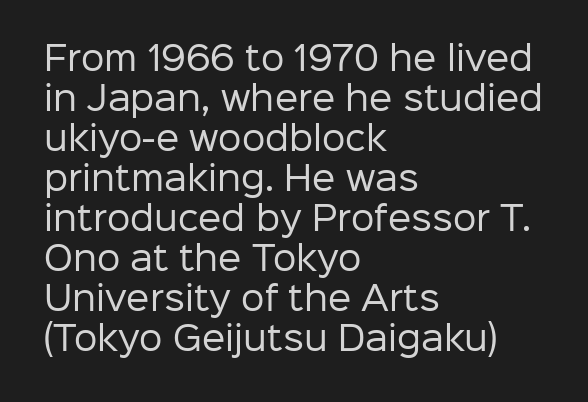
The face used here is proportionally spaced, like ordinary book or web type. The tracking reads as untouched default to a designer's eye. Style check: upright. The lines are quadded left.
